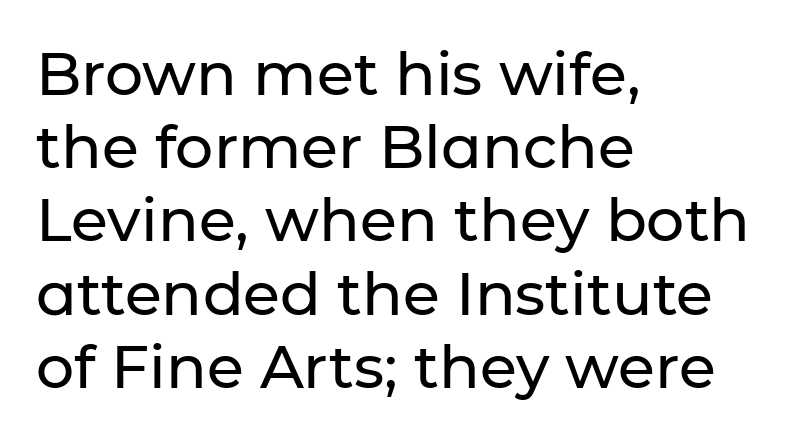
Honestly, there is no underline to notice here at all. Tracking here is standard; glyphs follow each other at the usual distance. The ragged edge is on the right, which tells us the setting is flush left. Every character sits straight up, as roman type does. Here the designer chose a conventional face with non-uniform glyph widths. No feet cap the strokes, marking this as sans-serif type.
